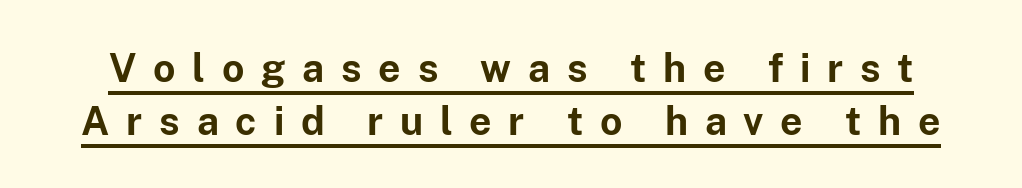
The image shows 39 px bold sans-serif type, upright; set normal line spacing (1.35x), unusually wide letter spacing (+0.43 em), underlined; low stroke contrast and a medium x-height.
